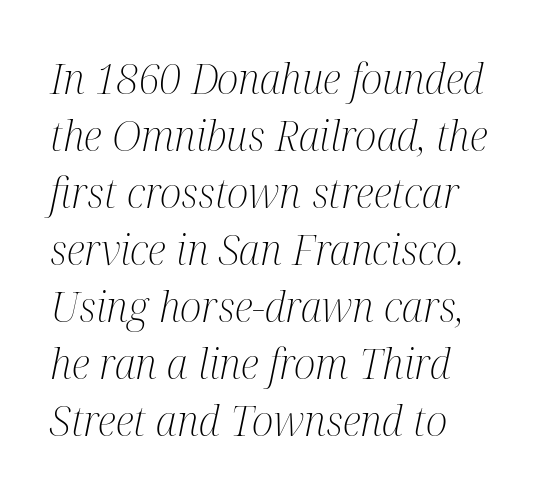
Caption: face not bold, strokes unweighted. Is the letter spacing exaggerated? No — it looks like the ordinary default. The text block is weighted toward the left margin, trailing off unevenly rightward. Stroke terminals: seriffed. Observe the lean: these are italic letterforms. Note the varied advance widths — an 'i' is clearly narrower than an 'm'.
